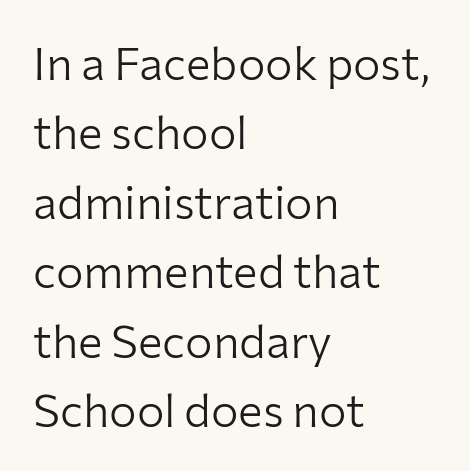
The image shows 46 px light sans-serif type, upright; set left-aligned, normal line spacing (1.51x), normal letter spacing, not underlined; low stroke contrast and a medium x-height.
